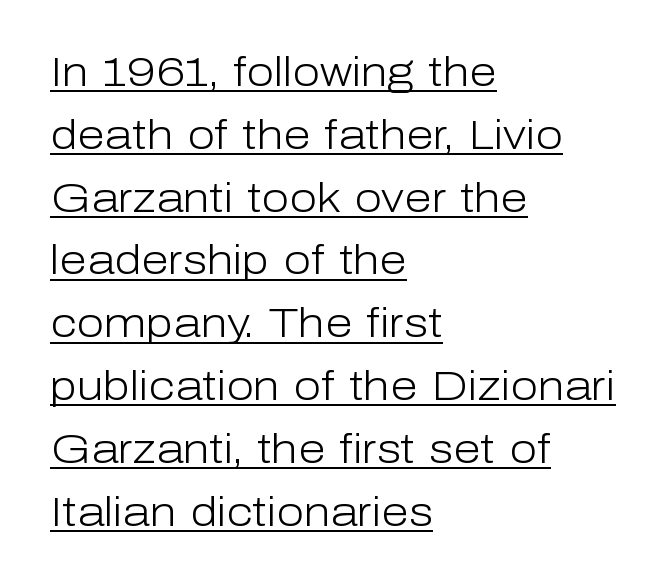
The image shows 40 px light sans-serif type, upright; set left-aligned, normal line spacing (1.57x), normal letter spacing, underlined; low stroke contrast and a medium x-height.
